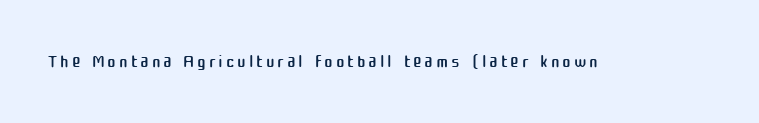
On a weight scale, this lands at 450 or below. The gap between lines stays unmarked. Notice how the stems are strictly vertical — no italics here.
